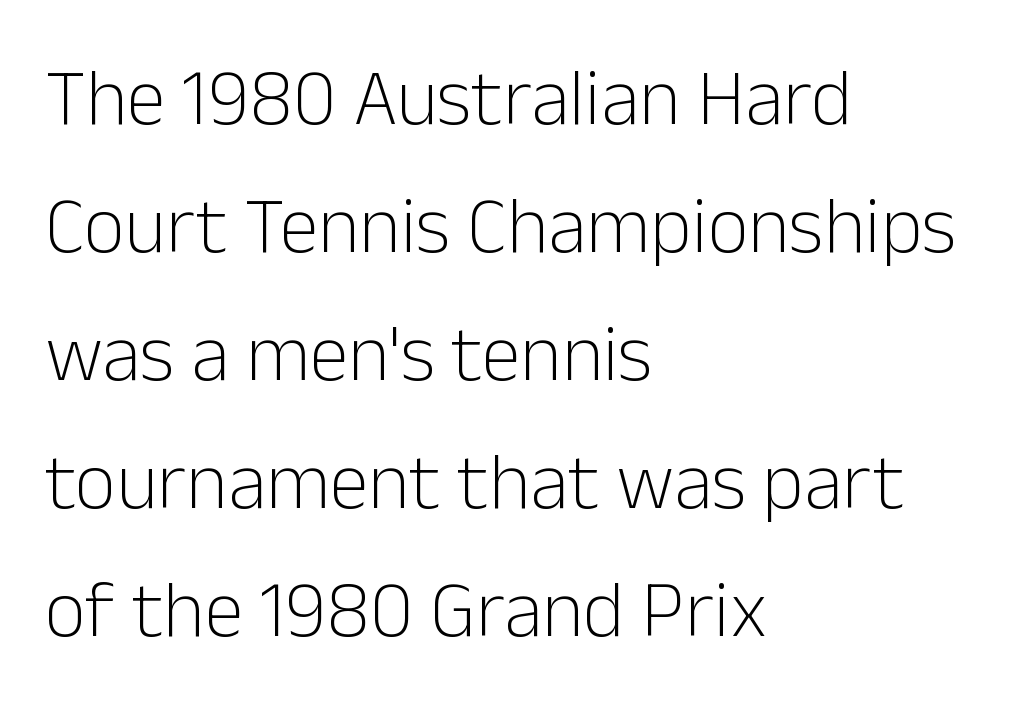
Descenders are the only things crossing below the line. Each letter keeps its own natural width here, so spacing adapts to shape. A roman cut, with each character standing at attention. The strokes carry an ordinary text weight at most.
